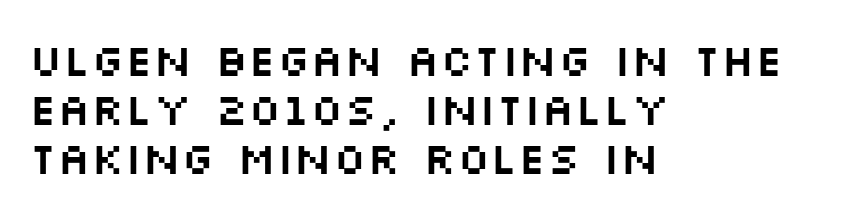
Q: Is the text italic (slanted)? A: No, it is upright.
Q: Is the typeface a serif or a sans-serif typeface? A: Sans-serif.
Q: Is the text underlined? A: No.
Q: How is the paragraph aligned? A: Left-aligned.
Q: Is the spacing between letters normal or unusually wide? A: Normal.
Q: Is the spacing between lines tight, normal or loose? A: Tight.
Q: Width (condensed, normal, or wide)? A: Wide.
Q: Stroke contrast? A: Medium.
Q: x-height? A: Large.
Q: Monospaced? A: No.
